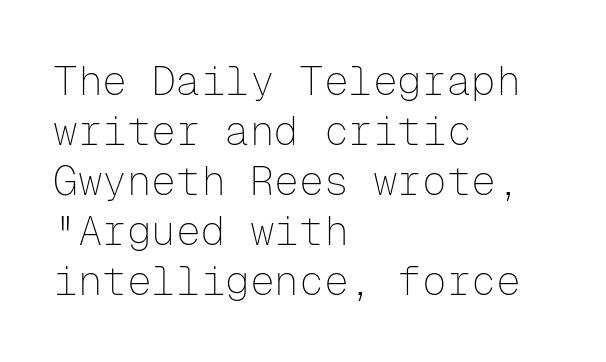
You could count columns in this text — the font is strictly monospaced. Lines of text with bare space underneath. In terms of letterform style, serifs are entirely absent. Tall strokes in this sample are plumb rather than angled.
